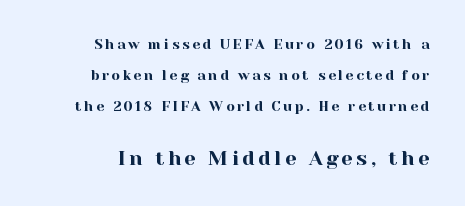
Q: Is the text italic (slanted)? A: No, it is upright.
Q: Is the text underlined? A: No.
Q: Is the spacing between lines tight, normal or loose? A: Loose.
Q: Which block of text is set in a larger size, the first (top) or the second (bottom)? A: The second (bottom) one.
